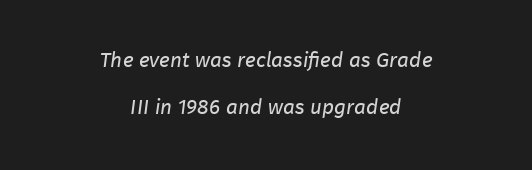
{"bold": "no", "underline": "no", "align": "center", "line_spacing": "loose", "line_spacing_ratio": 2.24, "letter_spacing": "normal", "letter_spacing_em": 0.0, "glyph_px": 21}
